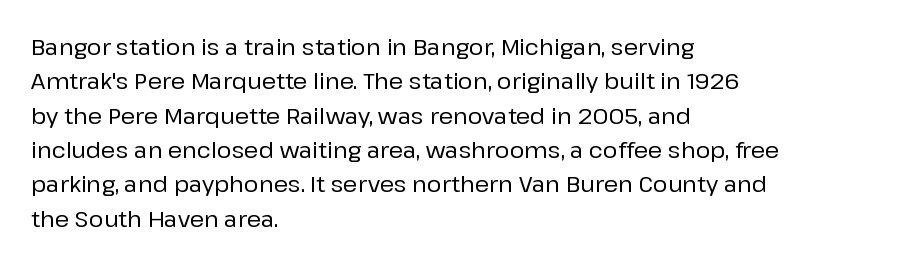
{"italic": "no", "underline": "no", "align": "left", "line_spacing": "normal", "line_spacing_ratio": 1.56, "letter_spacing": "normal", "letter_spacing_em": 0.0, "glyph_px": 22}
